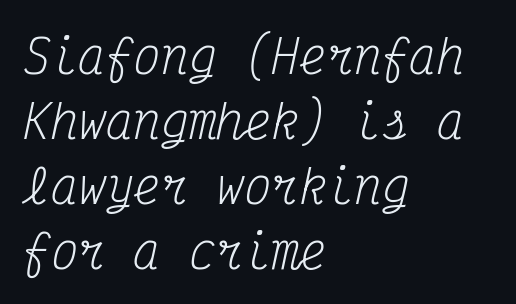
Q: Is the text bold? A: No.
Q: Is the text italic (slanted)? A: Yes, it leans right by about 12 degrees.
Q: Is the typeface a serif or a sans-serif typeface? A: Serif.
Q: Is the text underlined? A: No.
Q: How is the paragraph aligned? A: Left-aligned.
Q: Is the spacing between letters normal or unusually wide? A: Normal.
Q: Is the spacing between lines tight, normal or loose? A: Normal.
Q: Width (condensed, normal, or wide)? A: Condensed.
Q: Stroke contrast? A: Medium.
Q: x-height? A: Medium.
Q: Monospaced? A: Yes.
